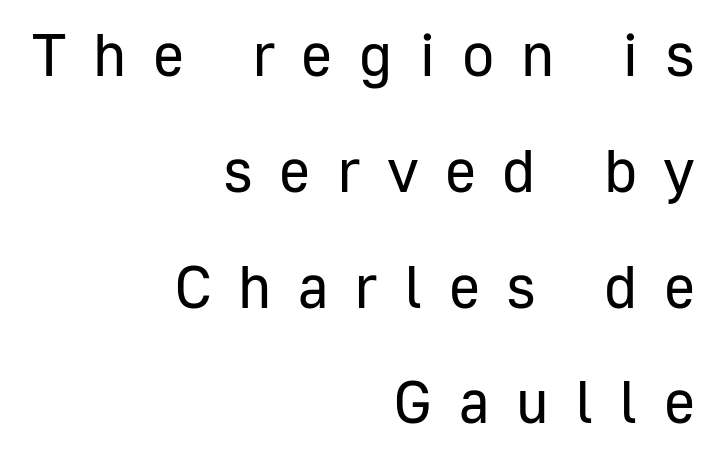
The vertical gap from one line to the next is large. A sans-serif font was chosen for this passage. How are the letters spaced? Widely, with obvious added tracking. The rendering uses natural spacing where letterforms have individual widths. Anything drawn beneath the words? Only blank space. Layout note: lines flush right.
